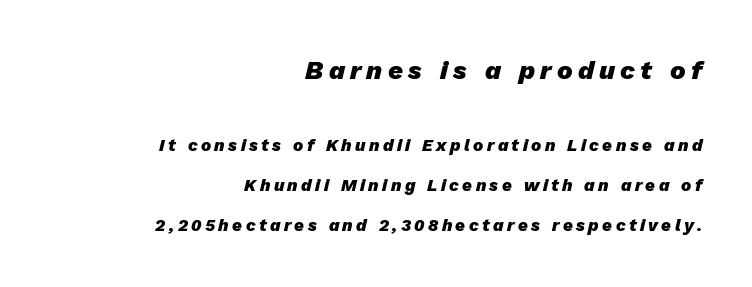
{"italic": "yes", "lean": "right", "slant_degrees": 13, "bold": "yes", "underline": "no", "align": "right", "line_spacing": "loose", "line_spacing_ratio": 2.35, "letter_spacing": "wide", "letter_spacing_em": 0.2, "larger_block": "first", "size_ratio": 1.53, "glyph_px": 26}
